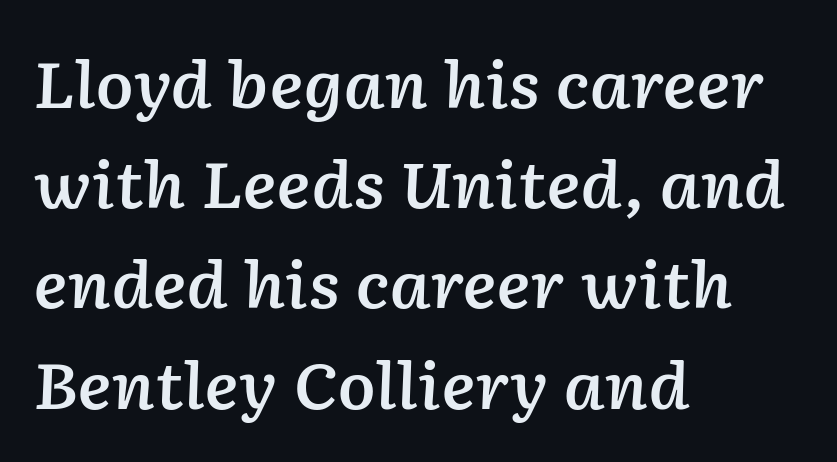
The image shows 63 px semibold type, italic (leaning right); set left-aligned, normal line spacing (1.59x), normal letter spacing, not underlined; low stroke contrast and a medium x-height.
